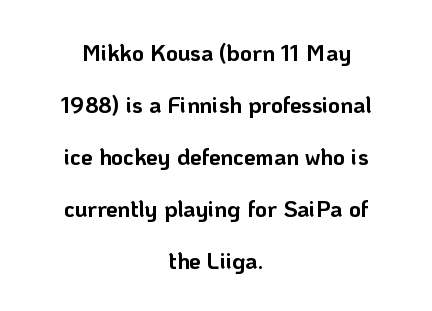
{"italic": "no", "bold": "yes", "underline": "no", "align": "center", "line_spacing": "loose", "line_spacing_ratio": 2.26, "letter_spacing": "normal", "letter_spacing_em": 0.0, "glyph_px": 23}
